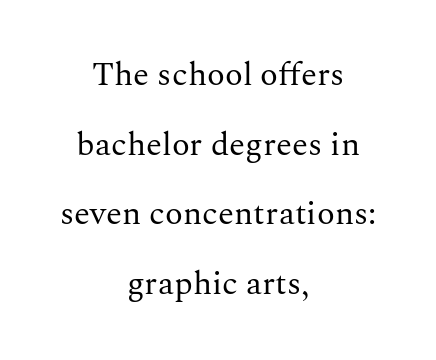
Q: Is the text bold? A: No.
Q: Is the text italic (slanted)? A: No, it is upright.
Q: Is the typeface a serif or a sans-serif typeface? A: Serif.
Q: Is the text underlined? A: No.
Q: How is the paragraph aligned? A: Centered.
Q: Is the spacing between letters normal or unusually wide? A: Normal.
Q: Is the spacing between lines tight, normal or loose? A: Loose.
Q: Width (condensed, normal, or wide)? A: Normal.
Q: Stroke contrast? A: Medium.
Q: x-height? A: Medium.
Q: Monospaced? A: No.
